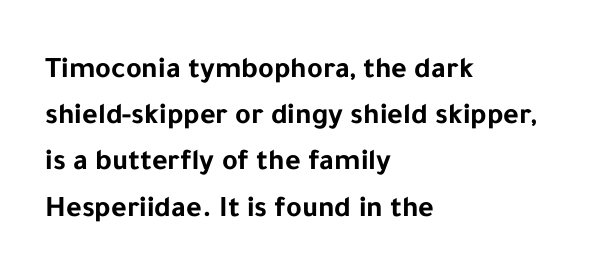
{"serif": "no", "italic": "no", "bold": "yes", "weight": "bold", "width": "normal", "stroke_contrast": "low", "x_height": "medium", "monospaced": "no", "underline": "no", "align": "left", "line_spacing": "normal", "line_spacing_ratio": 1.54, "letter_spacing": "normal", "letter_spacing_em": 0.0, "glyph_px": 30}
